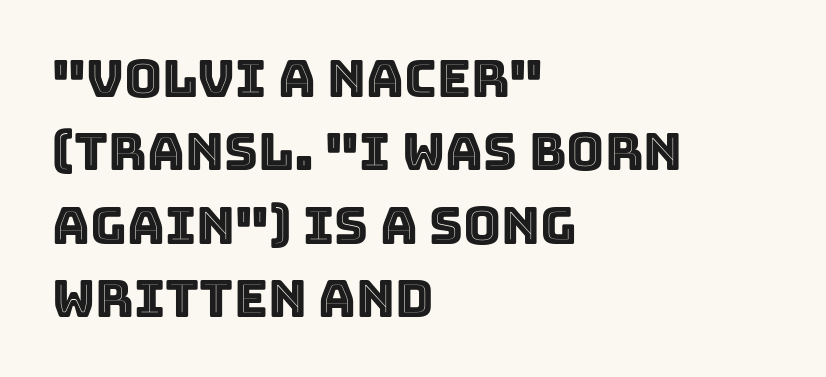
The image shows 52 px text type, upright; set left-aligned, normal line spacing (1.41x), normal letter spacing, not underlined; a large x-height.
